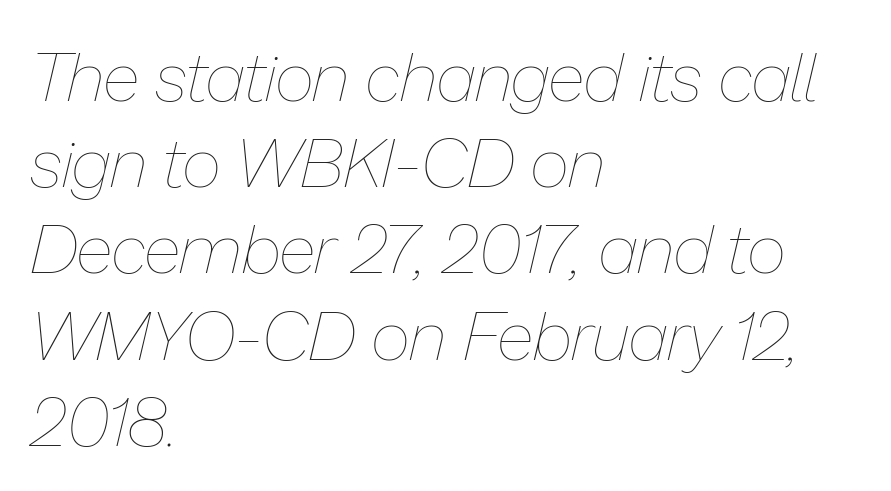
The image shows 69 px thin type, italic (leaning right); set left-aligned, normal line spacing (1.25x), normal letter spacing, not underlined; low stroke contrast and a medium x-height.
